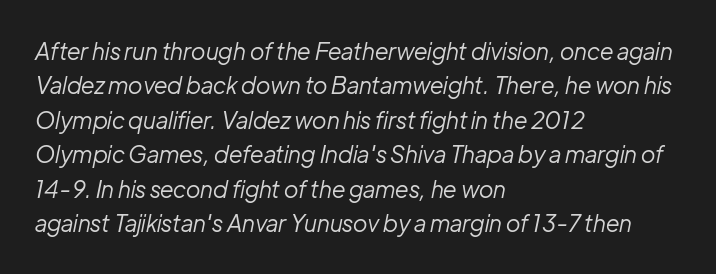
{"italic": "yes", "lean": "right", "slant_degrees": 12, "bold": "no", "underline": "no", "align": "left", "line_spacing": "normal", "line_spacing_ratio": 1.5, "letter_spacing": "normal", "letter_spacing_em": 0.0, "glyph_px": 23}
